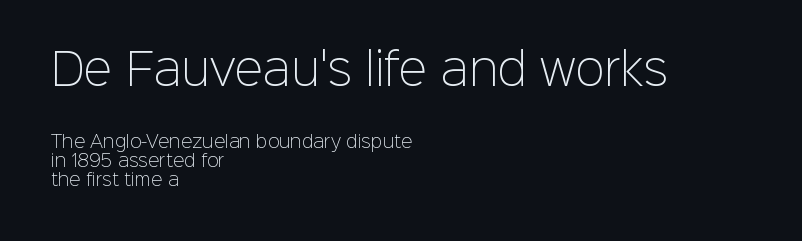
Q: Is the text bold? A: No.
Q: Is the text italic (slanted)? A: No, it is upright.
Q: Is the typeface a serif or a sans-serif typeface? A: Sans-serif.
Q: Is the text underlined? A: No.
Q: How is the paragraph aligned? A: Left-aligned.
Q: Is the spacing between letters normal or unusually wide? A: Normal.
Q: Is the spacing between lines tight, normal or loose? A: Tight.
Q: Which block of text is set in a larger size, the first (top) or the second (bottom)? A: The first (top) one.
Q: Width (condensed, normal, or wide)? A: Normal.
Q: Stroke contrast? A: Low.
Q: x-height? A: Medium.
Q: Monospaced? A: No.
